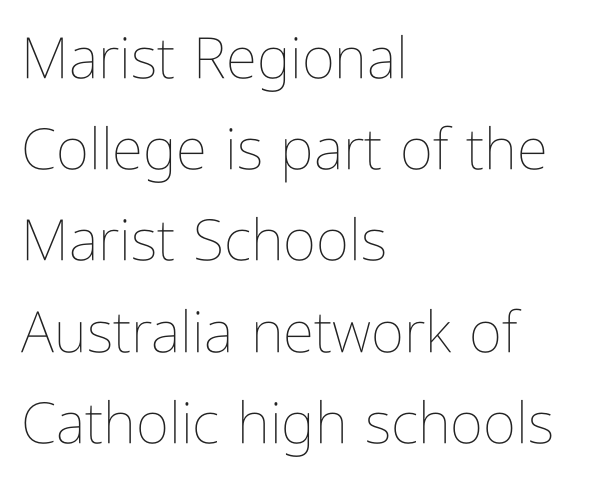
Q: Is the text bold? A: No.
Q: Is the text italic (slanted)? A: No, it is upright.
Q: Is the text underlined? A: No.
Q: How is the paragraph aligned? A: Left-aligned.
Q: Is the spacing between letters normal or unusually wide? A: Normal.
Q: Is the spacing between lines tight, normal or loose? A: Normal.
Q: Width (condensed, normal, or wide)? A: Condensed.
Q: Stroke contrast? A: Low.
Q: x-height? A: Medium.
Q: Monospaced? A: No.
